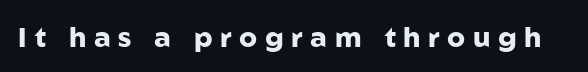
The image shows 28 px heavy sans-serif type, upright; set unusually wide letter spacing (+0.27 em), not underlined; low stroke contrast and a medium x-height.
